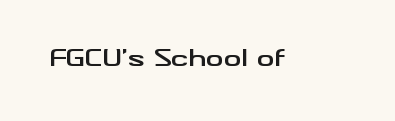
Short note: letters normally spaced. Words float on clear page, feet unadorned. The letters stand upright; this is a roman face. Heavy, bold letterforms.
